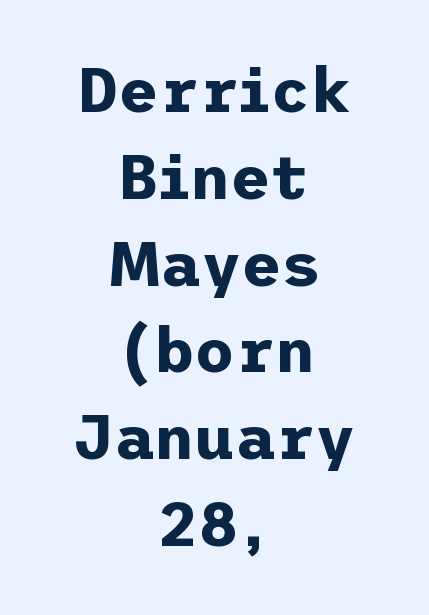
Q: Is the text bold? A: Yes.
Q: Is the text italic (slanted)? A: No, it is upright.
Q: Is the typeface a serif or a sans-serif typeface? A: Sans-serif.
Q: Is the text underlined? A: No.
Q: How is the paragraph aligned? A: Centered.
Q: Is the spacing between letters normal or unusually wide? A: Normal.
Q: Is the spacing between lines tight, normal or loose? A: Normal.
Q: Width (condensed, normal, or wide)? A: Normal.
Q: Stroke contrast? A: Low.
Q: x-height? A: Medium.
